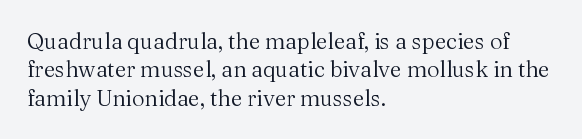
Rule under the text: the space is simply empty. Honestly, the letter spacing is just normal — you wouldn't notice it. The font's upright variant was chosen for this text. The strokes are not fattened; the text isn't bold. Layout note: lines flush left. The designer left line spacing at the default.
